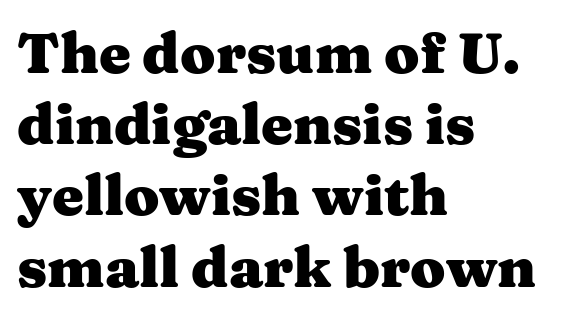
{"serif": "yes", "italic": "no", "bold": "yes", "weight": "heavy", "width": "wide", "stroke_contrast": "medium", "x_height": "medium", "monospaced": "no", "underline": "no", "align": "left", "line_spacing": "normal", "line_spacing_ratio": 1.25, "letter_spacing": "normal", "letter_spacing_em": 0.0, "glyph_px": 57}
